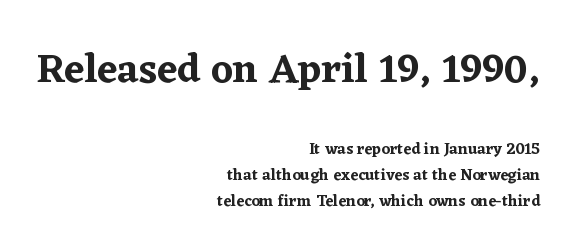
{"serif": "yes", "italic": "no", "width": "normal", "stroke_contrast": "low", "x_height": "medium", "monospaced": "no", "underline": "no", "align": "right", "line_spacing": "normal", "line_spacing_ratio": 1.63, "letter_spacing": "normal", "letter_spacing_em": 0.0, "larger_block": "first", "size_ratio": 2.56, "glyph_px": 41}
